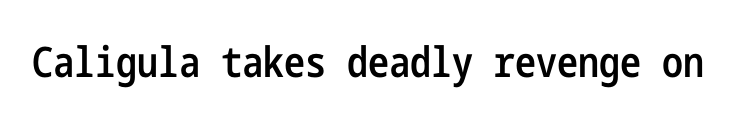
Q: Is the text bold? A: Semi-bold.
Q: Is the text italic (slanted)? A: No, it is upright.
Q: Is the typeface a serif or a sans-serif typeface? A: Sans-serif.
Q: Is the text underlined? A: No.
Q: Is the spacing between letters normal or unusually wide? A: Normal.
Q: Width (condensed, normal, or wide)? A: Condensed.
Q: Stroke contrast? A: Low.
Q: x-height? A: Medium.
